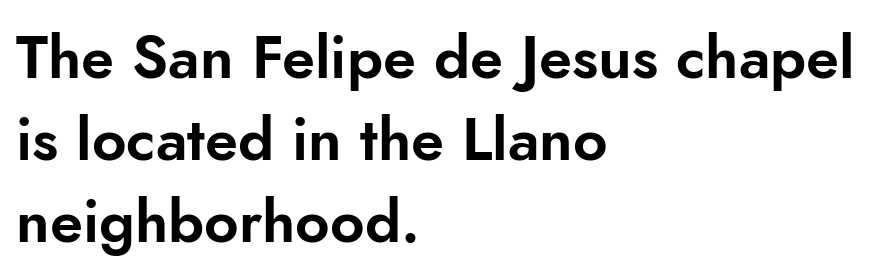
{"serif": "no", "italic": "no", "width": "normal", "stroke_contrast": "low", "x_height": "small", "monospaced": "no", "underline": "no", "align": "left", "line_spacing": "normal", "line_spacing_ratio": 1.37, "letter_spacing": "normal", "letter_spacing_em": 0.0, "glyph_px": 60}
